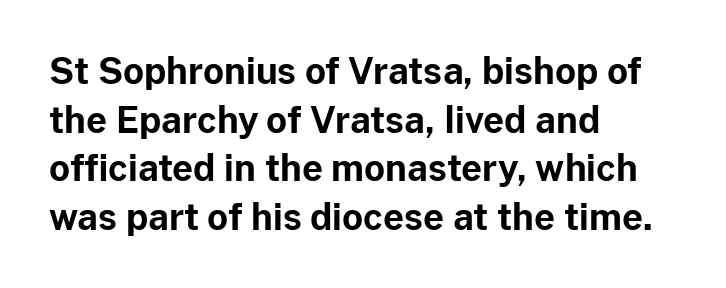
Q: Is the text bold? A: Yes.
Q: Is the text italic (slanted)? A: No, it is upright.
Q: Is the typeface a serif or a sans-serif typeface? A: Sans-serif.
Q: Is the text underlined? A: No.
Q: How is the paragraph aligned? A: Left-aligned.
Q: Is the spacing between letters normal or unusually wide? A: Normal.
Q: Is the spacing between lines tight, normal or loose? A: Normal.
Q: Width (condensed, normal, or wide)? A: Normal.
Q: Stroke contrast? A: Low.
Q: x-height? A: Medium.
Q: Monospaced? A: No.
